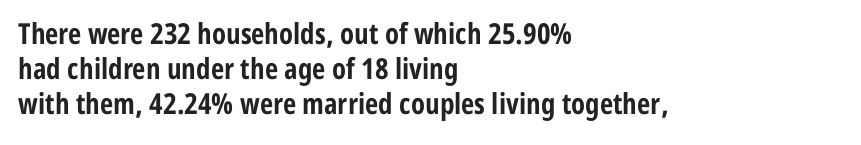
The image shows 29 px bold, condensed sans-serif type, upright; set left-aligned, line spacing 1.21x, normal letter spacing, not underlined; low stroke contrast and a medium x-height.
